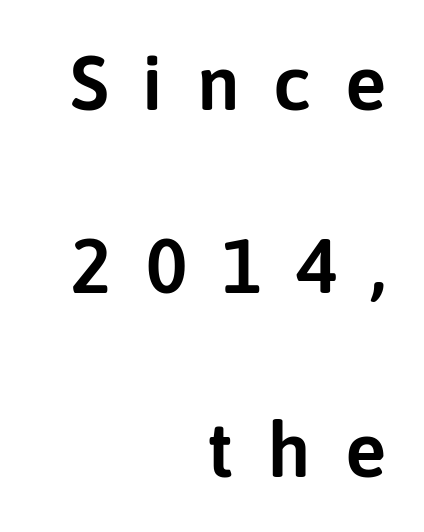
{"serif": "no", "italic": "no", "width": "normal", "stroke_contrast": "low", "x_height": "medium", "monospaced": "no", "underline": "no", "align": "right", "line_spacing": "loose", "line_spacing_ratio": 2.38, "letter_spacing": "wide", "letter_spacing_em": 0.44, "glyph_px": 77}
